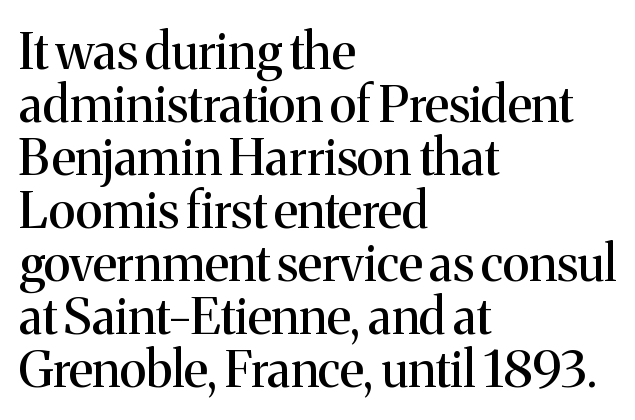
Horizontal bands of white between lines are thin slivers. Caption: standard tracking, unaltered. These lines are composed in type with serifs. Think of a printed novel: that variable character pitch is what you see here. The specimen reads as upright at a glance. Letters rest on an invisible, unmarked baseline.
